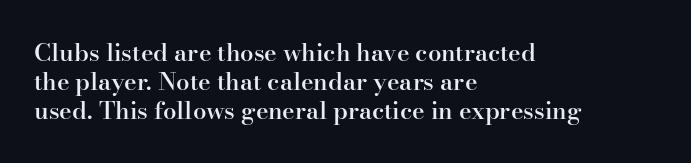
Line beginnings align vertically; line endings do not. The string is rendered with underlining switched off. Emphasis by weight is partial: semibold. Italic? Not at all — the glyphs are vertical. Caption: standard tracking, unaltered.
